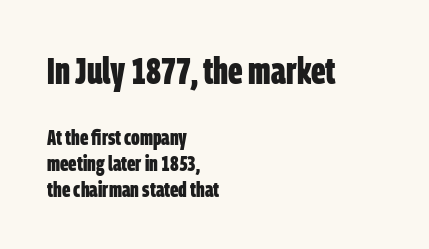
The image shows 38 px bold, condensed sans-serif type; set left-aligned, line spacing 1.19x, normal letter spacing, not underlined; the first (top) block is 1.73x larger; low stroke contrast and a large x-height.
